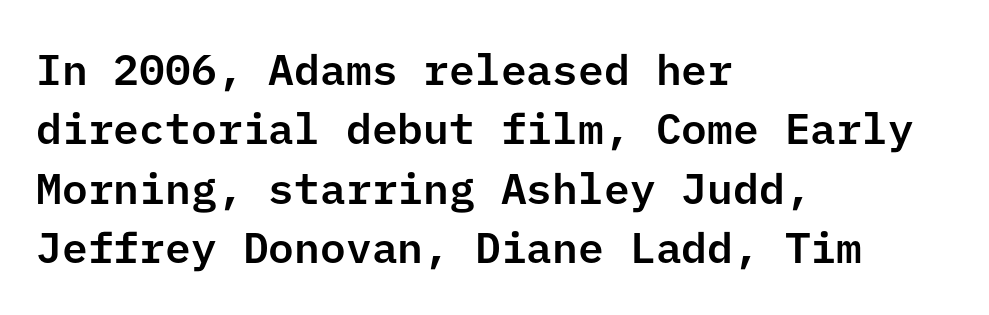
Tracking value appears to be zero — textbook default spacing. Italic: no, the glyphs are upright roman. The typeface chosen for these lines omits serifs. The line-height multiplier appears to be the usual default. Underlining? Definitely not there.
